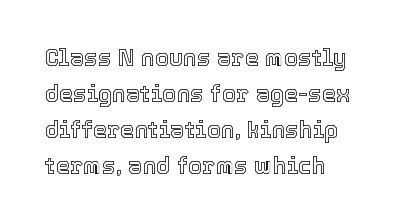
Do the letters lean? They stand straight. What stands out about the letter spacing? Nothing — it is the standard amount. The glyphs are unaccompanied by any horizontal stroke below them. Leading matches the norm, producing a regular column.
